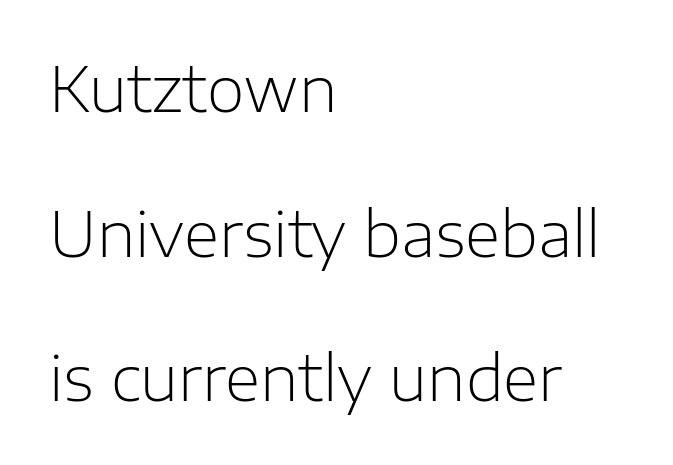
Q: Is the text bold? A: No.
Q: Is the text italic (slanted)? A: No, it is upright.
Q: Is the typeface a serif or a sans-serif typeface? A: Sans-serif.
Q: Is the text underlined? A: No.
Q: How is the paragraph aligned? A: Left-aligned.
Q: Is the spacing between letters normal or unusually wide? A: Normal.
Q: Is the spacing between lines tight, normal or loose? A: Loose.
Q: Width (condensed, normal, or wide)? A: Normal.
Q: Stroke contrast? A: Low.
Q: x-height? A: Medium.
Q: Monospaced? A: No.
